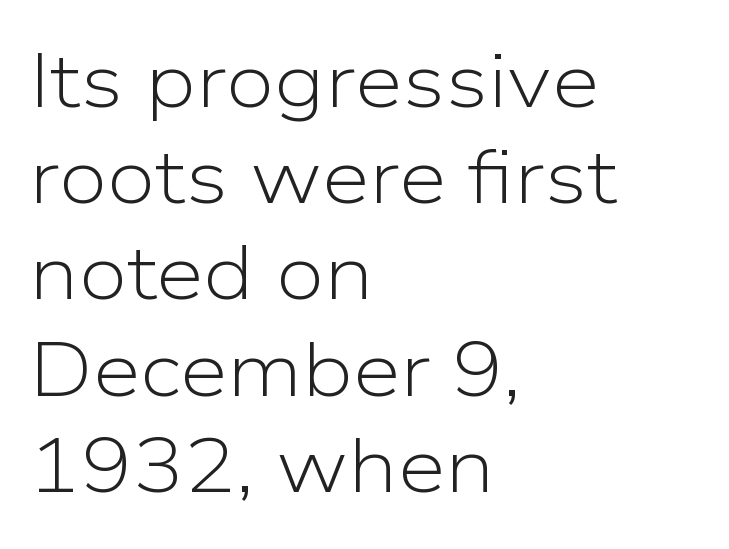
Classification — sans serif. On a weight scale, this lands at 450 or below. Tall strokes in this sample are plumb rather than angled. The typesetter chose a ragged-right arrangement here. Inter-character spacing is left at the font's built-in metrics. Do the characters align in a grid? No, the font is proportional.
